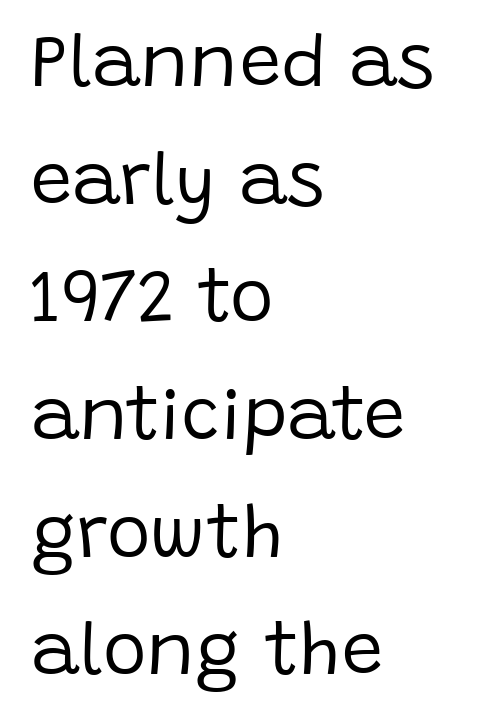
Q: Is the text bold? A: No.
Q: Is the text italic (slanted)? A: No, it is upright.
Q: Is the typeface a serif or a sans-serif typeface? A: Sans-serif.
Q: Is the text underlined? A: No.
Q: How is the paragraph aligned? A: Left-aligned.
Q: Is the spacing between letters normal or unusually wide? A: Normal.
Q: Is the spacing between lines tight, normal or loose? A: Normal.
Q: Width (condensed, normal, or wide)? A: Normal.
Q: Stroke contrast? A: Low.
Q: x-height? A: Large.
Q: Monospaced? A: No.
